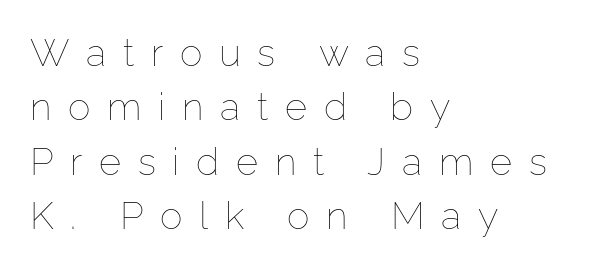
Q: Is the text bold? A: No.
Q: Is the text italic (slanted)? A: No, it is upright.
Q: Is the text underlined? A: No.
Q: How is the paragraph aligned? A: Left-aligned.
Q: Is the spacing between letters normal or unusually wide? A: Unusually wide.
Q: Is the spacing between lines tight, normal or loose? A: Normal.
Q: Width (condensed, normal, or wide)? A: Normal.
Q: Stroke contrast? A: Low.
Q: x-height? A: Medium.
Q: Monospaced? A: No.
